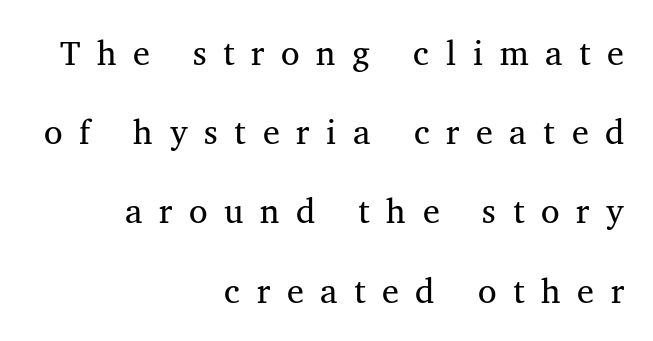
{"serif": "yes", "italic": "no", "width": "normal", "stroke_contrast": "medium", "x_height": "medium", "monospaced": "no", "underline": "no", "align": "right", "line_spacing": "loose", "line_spacing_ratio": 2.33, "letter_spacing": "wide", "letter_spacing_em": 0.49, "glyph_px": 34}
